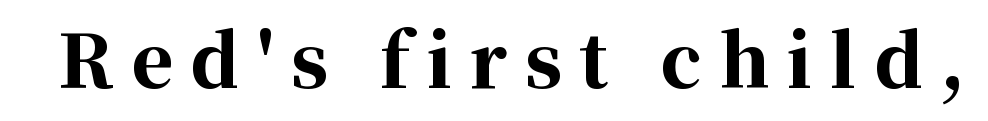
Q: Is the text bold? A: Yes.
Q: Is the text italic (slanted)? A: No, it is upright.
Q: Is the typeface a serif or a sans-serif typeface? A: Serif.
Q: Is the text underlined? A: No.
Q: Is the spacing between letters normal or unusually wide? A: Unusually wide.
Q: Width (condensed, normal, or wide)? A: Normal.
Q: Stroke contrast? A: High.
Q: x-height? A: Medium.
Q: Monospaced? A: No.
